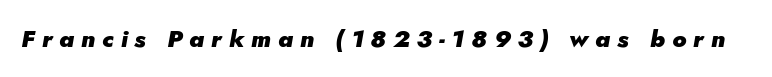
{"italic": "yes", "lean": "right", "slant_degrees": 5, "bold": "yes", "underline": "no", "letter_spacing": "wide", "letter_spacing_em": 0.29, "glyph_px": 24}
